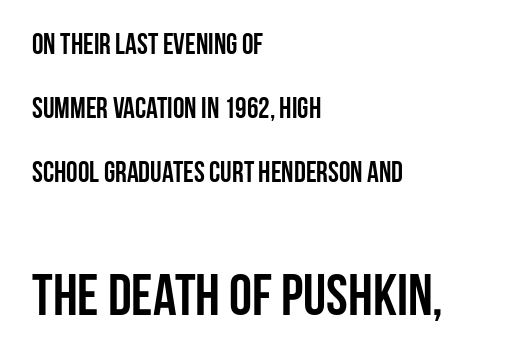
{"serif": "no", "italic": "no", "bold": "yes", "weight": "semibold", "width": "condensed", "stroke_contrast": "low", "x_height": "large", "monospaced": "no", "underline": "no", "align": "left", "line_spacing": "loose", "line_spacing_ratio": 2.21, "letter_spacing": "normal", "letter_spacing_em": 0.0, "larger_block": "second", "size_ratio": 2.0, "glyph_px": 58}
